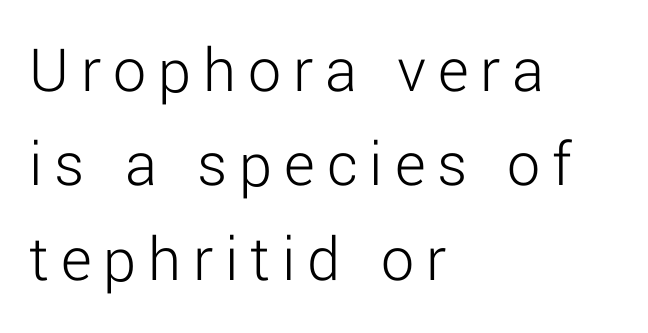
The image shows 66 px light sans-serif type, upright; set left-aligned, normal line spacing (1.43x), not underlined; low stroke contrast and a medium x-height.
